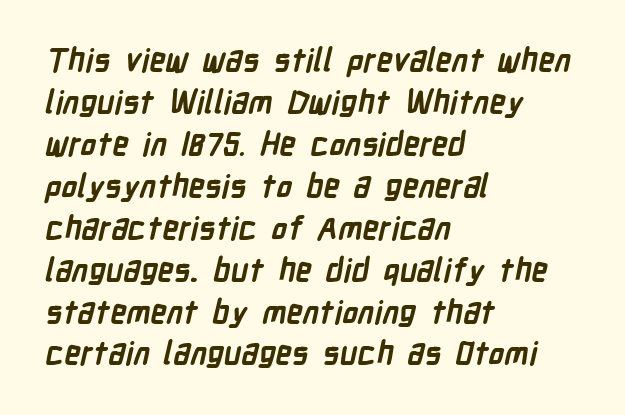
Where is the straight margin? On the left. The passage shown is typed in a proportional face where columns would drift. Grotesque or geometric, the face here clearly has no serifs. In terms of weight, the rendering is a true, heavy bold.
